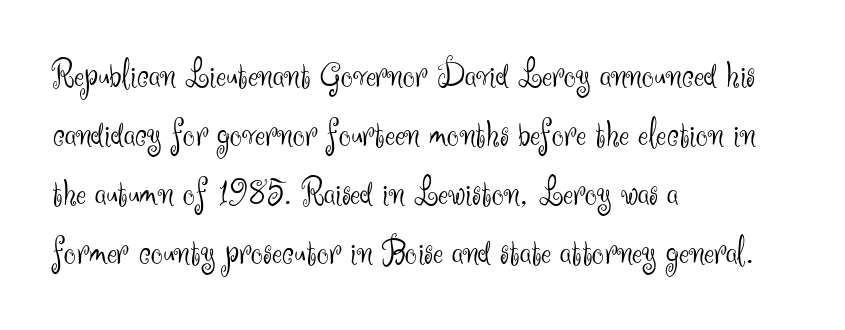
Q: Is the text bold? A: No.
Q: Is the text italic (slanted)? A: No, it is upright.
Q: Is the typeface a serif or a sans-serif typeface? A: Sans-serif.
Q: Is the text underlined? A: No.
Q: How is the paragraph aligned? A: Left-aligned.
Q: Is the spacing between letters normal or unusually wide? A: Normal.
Q: Is the spacing between lines tight, normal or loose? A: Normal.
Q: Width (condensed, normal, or wide)? A: Normal.
Q: Stroke contrast? A: Medium.
Q: x-height? A: Small.
Q: Monospaced? A: No.
